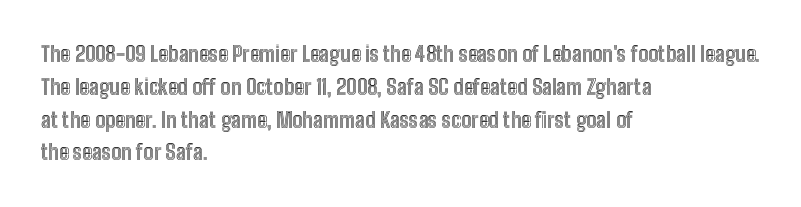
Q: Is the text italic (slanted)? A: No, it is upright.
Q: Is the text underlined? A: No.
Q: How is the paragraph aligned? A: Left-aligned.
Q: Is the spacing between letters normal or unusually wide? A: Normal.
Q: Is the spacing between lines tight, normal or loose? A: Normal.
